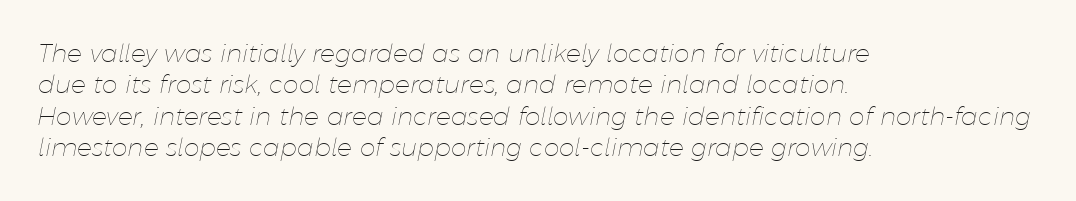
{"italic": "yes", "lean": "right", "slant_degrees": 11, "bold": "no", "underline": "no", "align": "left", "line_spacing": "normal", "line_spacing_ratio": 1.26, "letter_spacing": "normal", "letter_spacing_em": 0.0, "glyph_px": 25}
